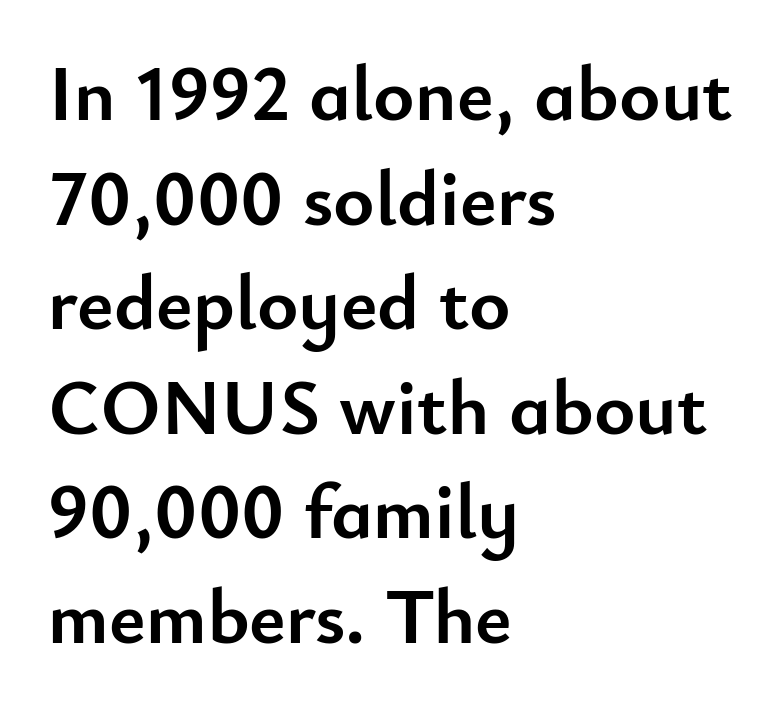
{"serif": "no", "italic": "no", "bold": "yes", "weight": "semibold", "width": "normal", "stroke_contrast": "low", "x_height": "small", "monospaced": "no", "underline": "no", "align": "left", "line_spacing": "normal", "line_spacing_ratio": 1.34, "letter_spacing": "normal", "letter_spacing_em": 0.0, "glyph_px": 78}
